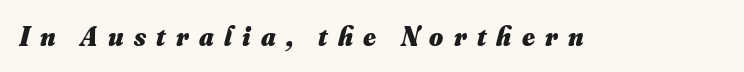
Anything drawn beneath the words? Only blank space. The strokes are fattened all the way to bold. The type is letterspaced generously, with wide tracking.
